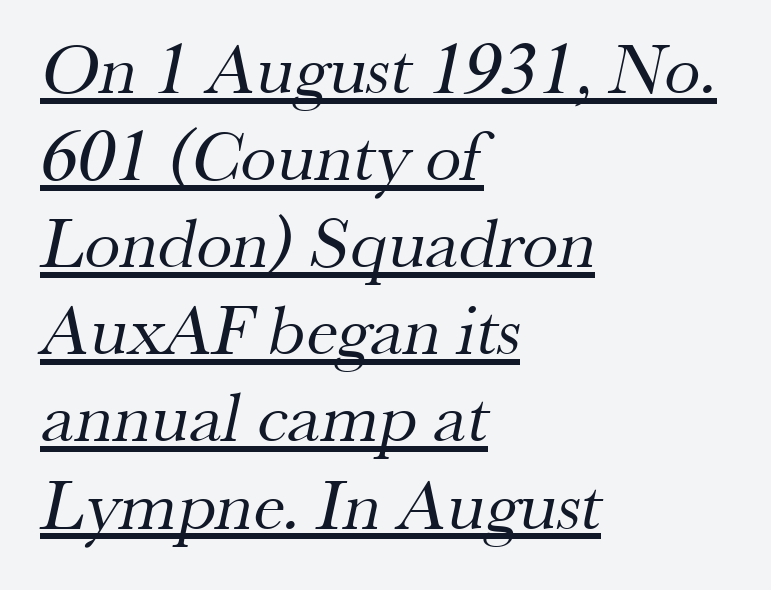
The font sits on the lighter half of the weight spectrum, regular included. Standard letterfit; no display-style spreading of the glyphs. Note the varied advance widths — an 'i' is clearly narrower than an 'm'. A student would call this left alignment; a typographer would say flush left, rag right. In terms of letterform style, serifs are clearly present. A typographer would call this underscored text.
